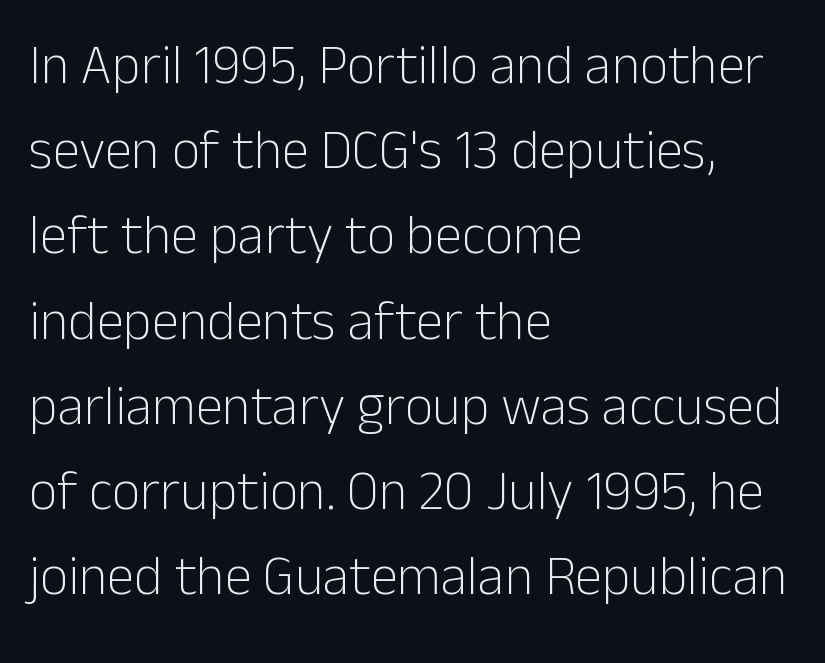
The image shows 55 px light sans-serif type, upright; set left-aligned, normal line spacing (1.55x), normal letter spacing, not underlined; low stroke contrast and a medium x-height.
